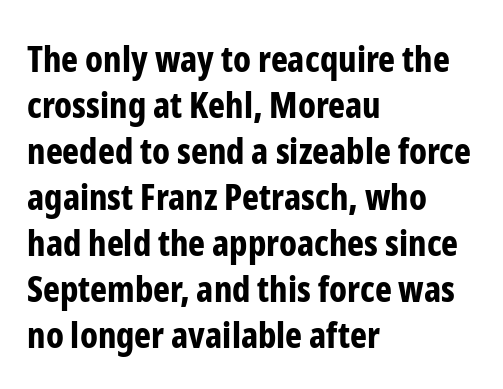
The passage shown is emphatically bold. The baseline area is clear. Regarding serifs, this sample does without them. The vertical gap from one line to the next is medium. Glyph-to-glyph distance matches everyday printed text.
